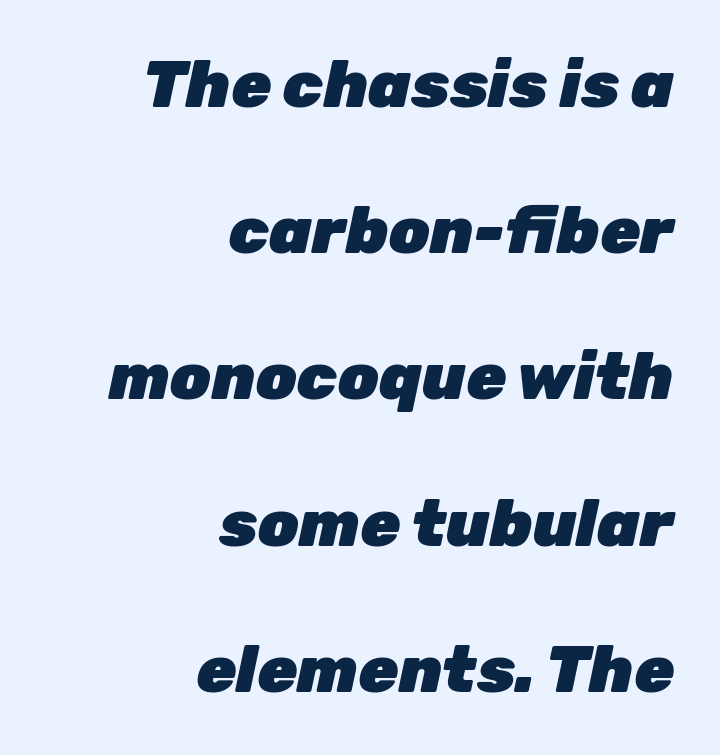
Students, note that the glyphs here touch the page at normal intervals. You could not count columns in this text — the font is proportionally spaced. Vertical spacing — loose. Each glyph is drawn with heavy, bold strokes. The whole block is typeset with a tilt.
